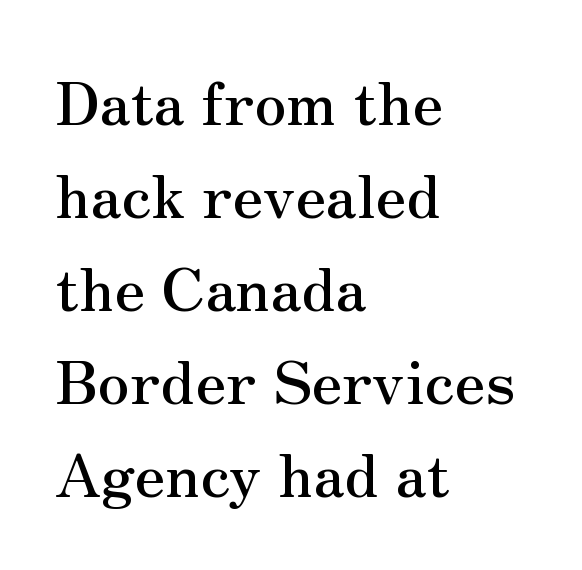
Q: Is the text italic (slanted)? A: No, it is upright.
Q: Is the typeface a serif or a sans-serif typeface? A: Serif.
Q: Is the text underlined? A: No.
Q: How is the paragraph aligned? A: Left-aligned.
Q: Is the spacing between letters normal or unusually wide? A: Normal.
Q: Is the spacing between lines tight, normal or loose? A: Normal.
Q: Width (condensed, normal, or wide)? A: Normal.
Q: Stroke contrast? A: Medium.
Q: x-height? A: Small.
Q: Monospaced? A: No.
